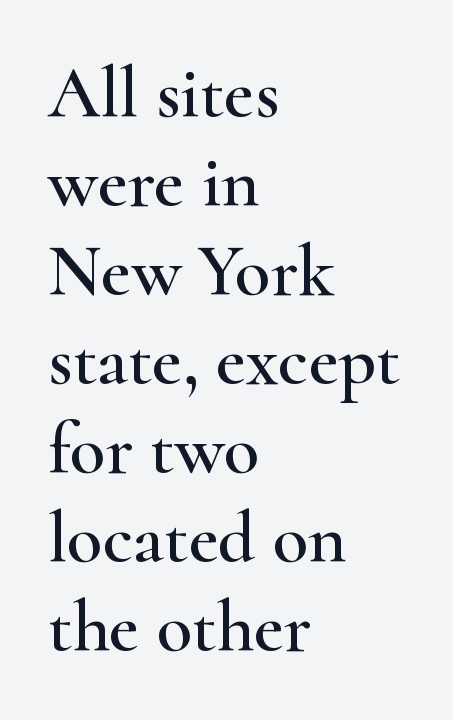
A typesetter would label this face a serif. Between one letter and the next there's only the usual sliver of space. The typography opts for an upright posture over an oblique one. Descender tails drop into unmarked territory. The rendering uses natural spacing where letterforms have individual widths.
